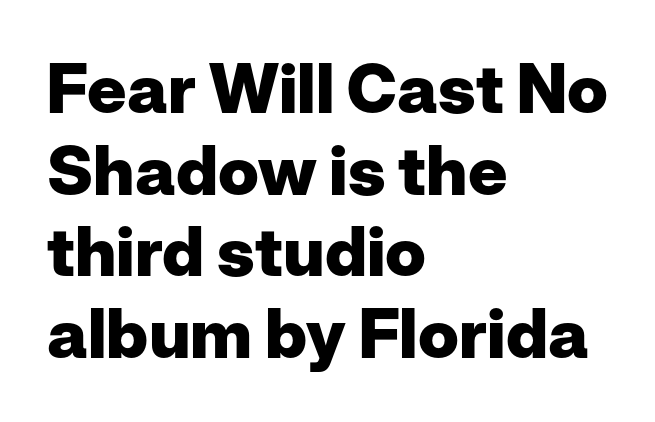
The lettering stays uniformly vertical, giving the passage a roman look. The tracking reads as untouched default to a designer's eye. Font category for this specimen: sans-serif. Looks like regular typesetting: each glyph gets only the width it needs. Lines of text with bare space underneath.
